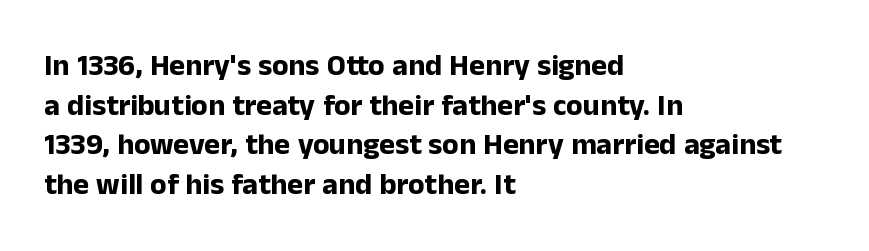
Q: Is the text bold? A: Yes.
Q: Is the text italic (slanted)? A: No, it is upright.
Q: Is the typeface a serif or a sans-serif typeface? A: Sans-serif.
Q: Is the text underlined? A: No.
Q: How is the paragraph aligned? A: Left-aligned.
Q: Is the spacing between letters normal or unusually wide? A: Normal.
Q: Is the spacing between lines tight, normal or loose? A: Normal.
Q: Width (condensed, normal, or wide)? A: Normal.
Q: Stroke contrast? A: Low.
Q: x-height? A: Medium.
Q: Monospaced? A: No.
